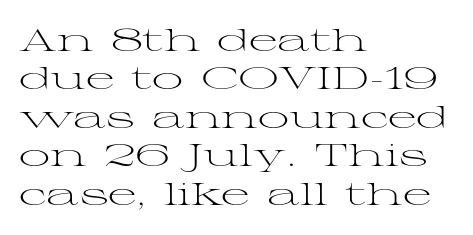
Q: Is the text bold? A: No.
Q: Is the text italic (slanted)? A: No, it is upright.
Q: Is the typeface a serif or a sans-serif typeface? A: Serif.
Q: Is the text underlined? A: No.
Q: How is the paragraph aligned? A: Left-aligned.
Q: Is the spacing between letters normal or unusually wide? A: Normal.
Q: Width (condensed, normal, or wide)? A: Wide.
Q: Stroke contrast? A: Medium.
Q: x-height? A: Medium.
Q: Monospaced? A: No.
